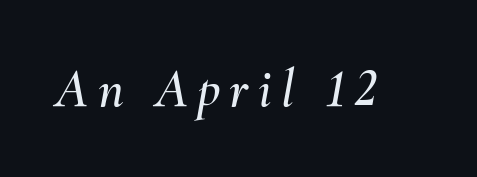
{"italic": "yes", "lean": "right", "slant_degrees": 10, "width": "normal", "stroke_contrast": "medium", "x_height": "small", "monospaced": "no", "underline": "no", "glyph_px": 55}
